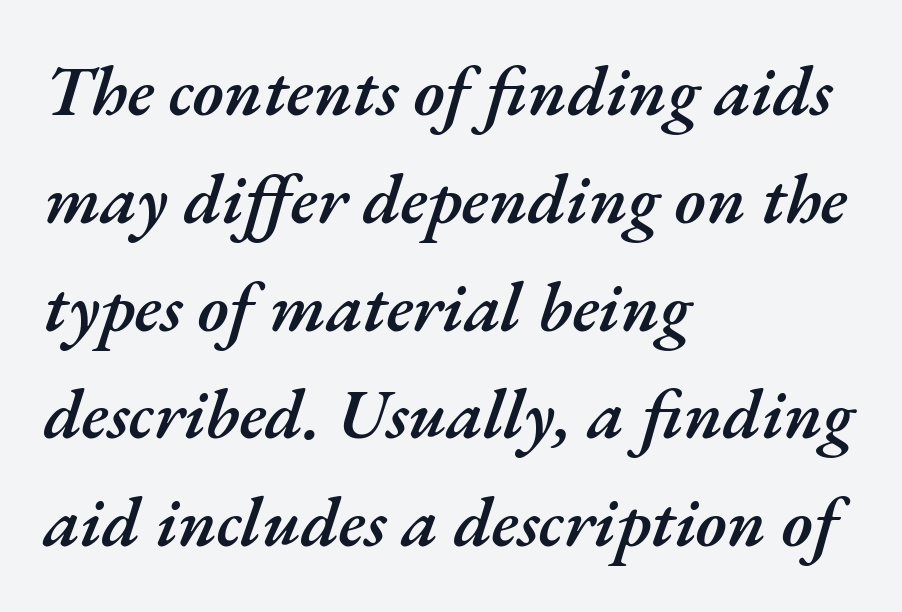
{"italic": "yes", "lean": "right", "slant_degrees": 17, "bold": "semi", "weight": "semibold", "width": "normal", "stroke_contrast": "medium", "x_height": "small", "monospaced": "no", "underline": "no", "align": "left", "line_spacing": "normal", "line_spacing_ratio": 1.54, "letter_spacing": "normal", "letter_spacing_em": 0.0, "glyph_px": 70}
